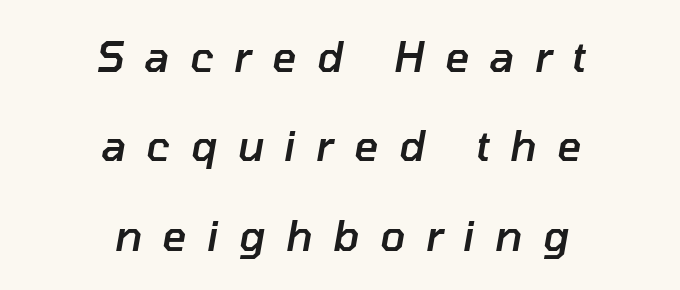
The glyphs look as if they've been sheared to an angle. The tracking jumps out immediately: characters are airy and widely separated. The words here are not underlined. Rows of type keep a wide berth in the vertical direction.
